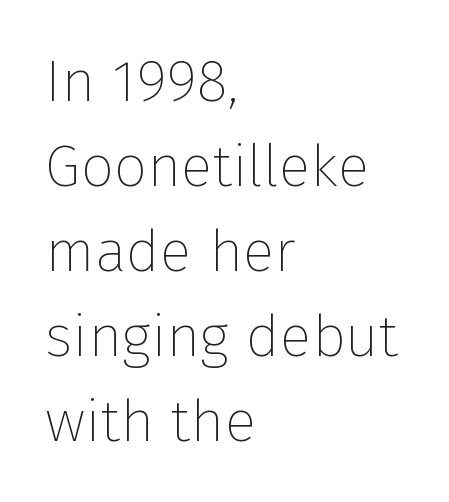
{"serif": "no", "italic": "no", "bold": "no", "weight": "thin", "width": "normal", "stroke_contrast": "low", "x_height": "medium", "monospaced": "no", "underline": "no", "align": "left", "line_spacing": "normal", "line_spacing_ratio": 1.44, "letter_spacing": "normal", "letter_spacing_em": 0.0, "glyph_px": 59}
